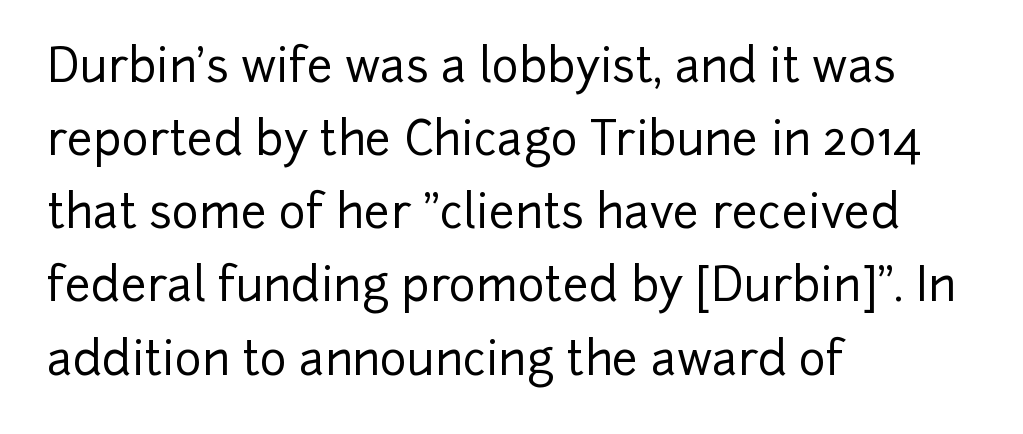
{"serif": "no", "italic": "no", "width": "normal", "stroke_contrast": "low", "x_height": "medium", "monospaced": "no", "underline": "no", "align": "left", "line_spacing": "normal", "line_spacing_ratio": 1.59, "letter_spacing": "normal", "letter_spacing_em": 0.0, "glyph_px": 46}
